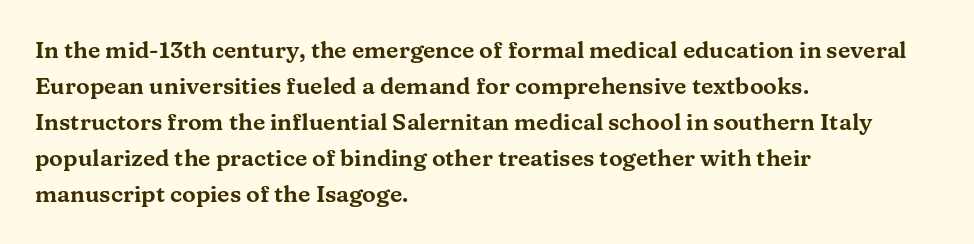
Q: Is the text italic (slanted)? A: No, it is upright.
Q: Is the text underlined? A: No.
Q: How is the paragraph aligned? A: Left-aligned.
Q: Is the spacing between letters normal or unusually wide? A: Normal.
Q: Is the spacing between lines tight, normal or loose? A: Normal.
